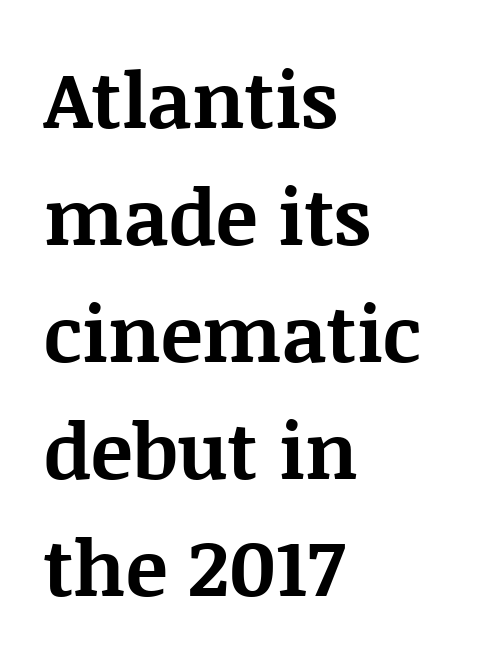
{"serif": "yes", "italic": "no", "bold": "yes", "weight": "bold", "width": "normal", "stroke_contrast": "medium", "x_height": "large", "monospaced": "no", "underline": "no", "align": "left", "line_spacing": "normal", "line_spacing_ratio": 1.5, "letter_spacing": "normal", "letter_spacing_em": 0.0, "glyph_px": 78}
